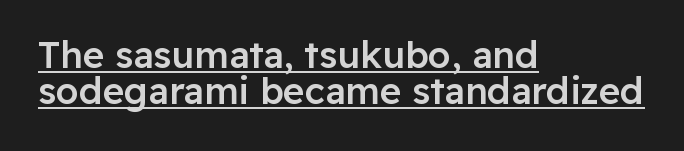
{"serif": "no", "italic": "no", "bold": "semi", "weight": "semibold", "width": "normal", "stroke_contrast": "low", "x_height": "medium", "monospaced": "no", "underline": "yes", "align": "left", "line_spacing": "tight", "line_spacing_ratio": 0.98, "letter_spacing": "normal", "letter_spacing_em": 0.0, "glyph_px": 37}
